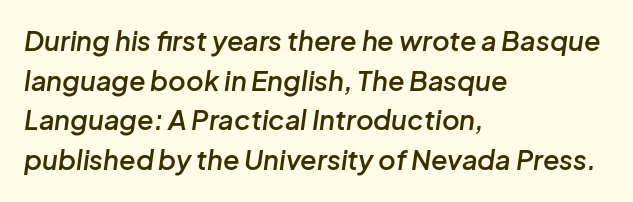
The image shows 27 px text type, italic (leaning right); set left-aligned, normal line spacing (1.47x), normal letter spacing, not underlined.
